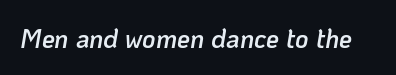
The image shows 26 px text type, italic (leaning right); set normal letter spacing, not underlined.
